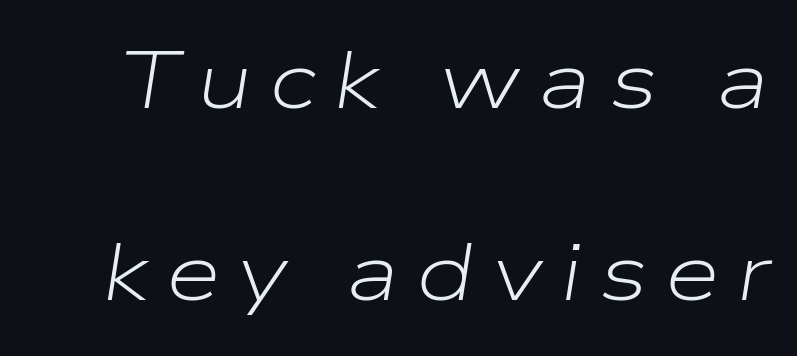
The letters are spread apart with noticeably loose tracking. The passage shown is typed in a proportional face where columns would drift. In terms of posture, this sample is oblique. The strokes are not fattened; the text isn't bold. Rule under the text: the space is simply empty.
